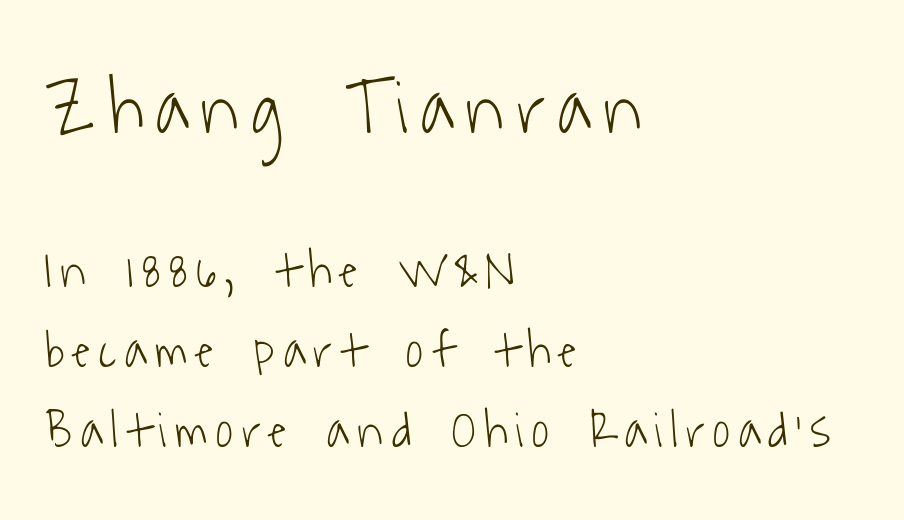
Q: Is the text bold? A: No.
Q: Is the typeface a serif or a sans-serif typeface? A: Sans-serif.
Q: Is the text underlined? A: No.
Q: How is the paragraph aligned? A: Left-aligned.
Q: Is the spacing between lines tight, normal or loose? A: Normal.
Q: Which block of text is set in a larger size, the first (top) or the second (bottom)? A: The first (top) one.
Q: Width (condensed, normal, or wide)? A: Condensed.
Q: Stroke contrast? A: Low.
Q: x-height? A: Medium.
Q: Monospaced? A: No.
